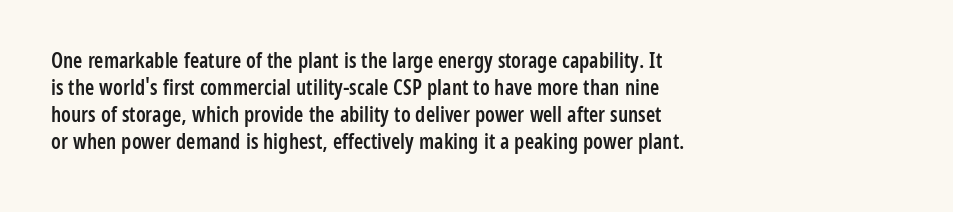
The image shows 21 px text type, upright; set left-aligned, normal line spacing (1.28x), normal letter spacing, not underlined.
